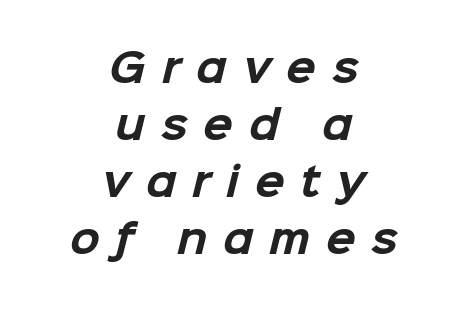
The glyphs in this specimen are sans serif. Characters follow at a spacing far wider than the type designer built in. These lines carry a lot of weight — the face is fully bold. The typesetter chose a symmetrical, centered arrangement here.
